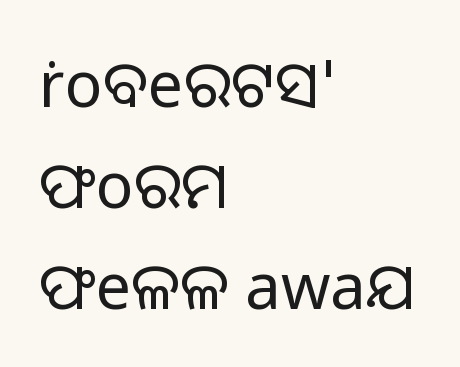
Casual observation: everything's shoved over to the left. The letterforms sit at book weight or below. This sample uses plain, unmodified letter spacing. Font category for this specimen: sans-serif. Regarding leading, the lines here are spaced in the standard way. Quick note: underline off.
